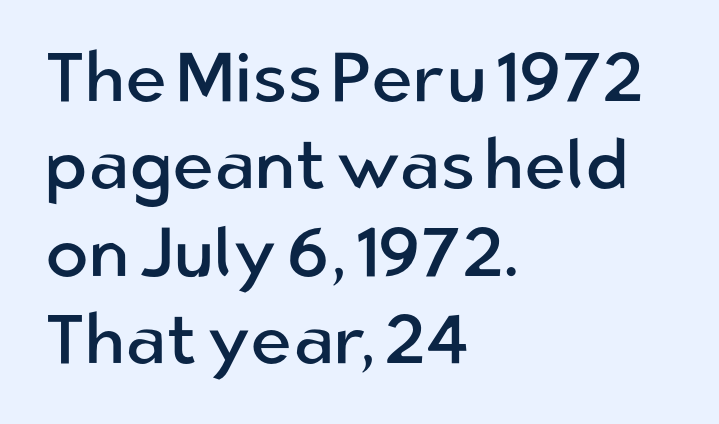
The image shows 71 px regular-weight sans-serif type, upright; set left-aligned, line spacing 1.23x, normal letter spacing, not underlined; low stroke contrast and a medium x-height.
